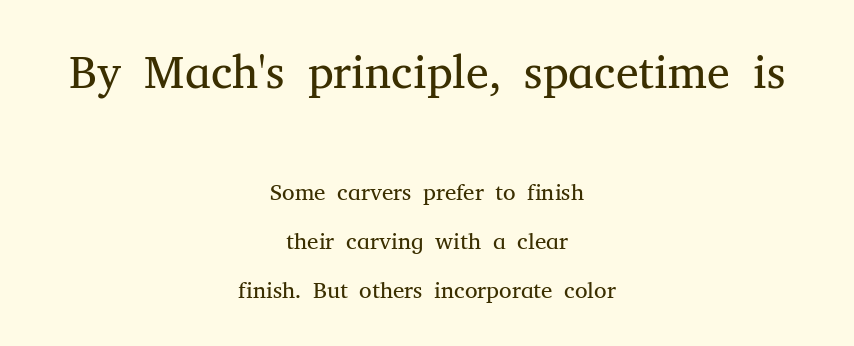
The image shows 46 px regular-weight serif type, upright; set centered, loose line spacing (2.13x), normal letter spacing, not underlined; the first (top) block is 2.0x larger; medium stroke contrast and a medium x-height.
